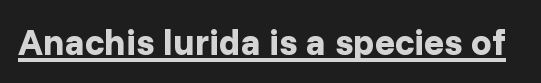
{"serif": "no", "italic": "no", "bold": "yes", "weight": "bold", "width": "normal", "stroke_contrast": "low", "x_height": "medium", "monospaced": "no", "underline": "yes", "letter_spacing": "normal", "letter_spacing_em": 0.0, "glyph_px": 37}
